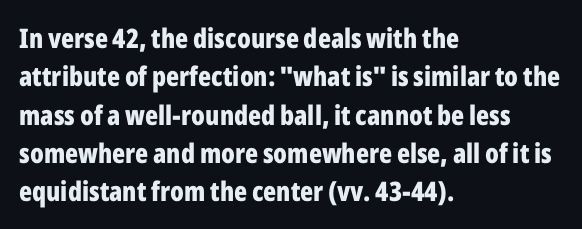
{"italic": "no", "bold": "yes", "underline": "no", "align": "left", "line_spacing": "normal", "line_spacing_ratio": 1.42, "letter_spacing": "normal", "letter_spacing_em": 0.0, "glyph_px": 27}
